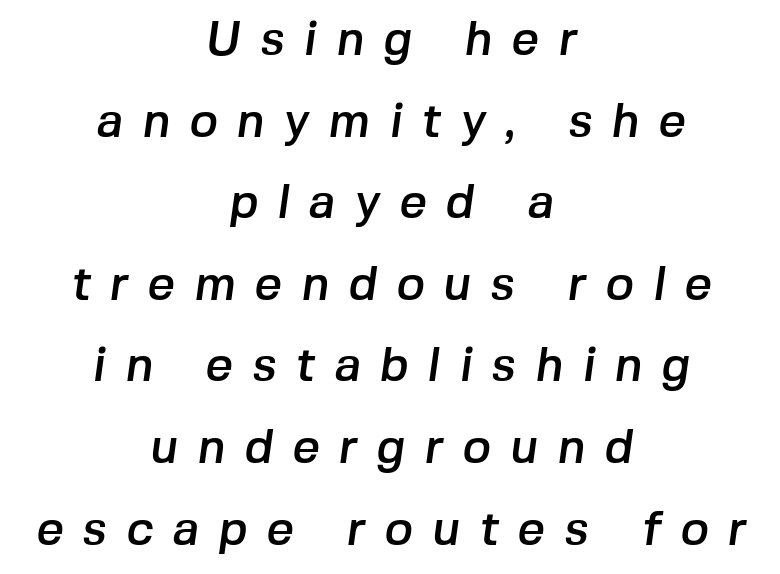
{"serif": "no", "width": "normal", "stroke_contrast": "low", "x_height": "medium", "monospaced": "no", "underline": "no", "align": "center", "line_spacing": "normal", "line_spacing_ratio": 1.7, "letter_spacing": "wide", "letter_spacing_em": 0.4, "glyph_px": 48}
